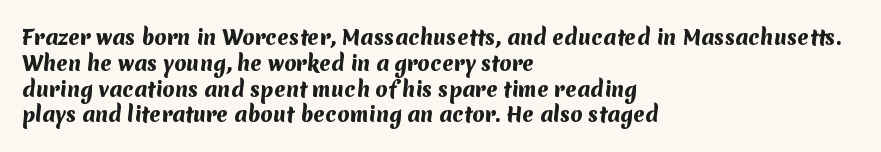
The image shows 20 px bold type; set left-aligned, normal line spacing (1.29x), normal letter spacing, not underlined.
